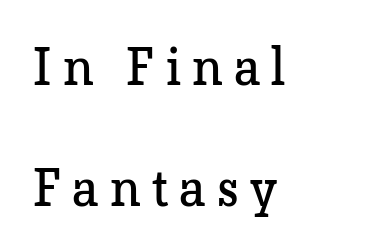
Q: Is the text bold? A: No.
Q: Is the text italic (slanted)? A: No, it is upright.
Q: Is the typeface a serif or a sans-serif typeface? A: Serif.
Q: Is the text underlined? A: No.
Q: How is the paragraph aligned? A: Left-aligned.
Q: Is the spacing between letters normal or unusually wide? A: Unusually wide.
Q: Is the spacing between lines tight, normal or loose? A: Loose.
Q: Width (condensed, normal, or wide)? A: Normal.
Q: Stroke contrast? A: Low.
Q: x-height? A: Medium.
Q: Monospaced? A: No.
